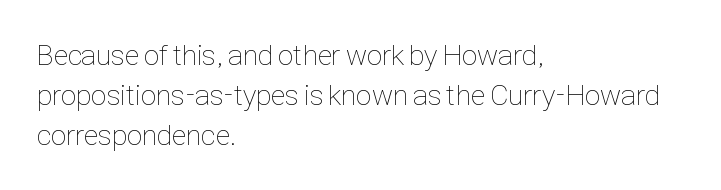
Q: Is the text bold? A: No.
Q: Is the text italic (slanted)? A: No, it is upright.
Q: Is the text underlined? A: No.
Q: How is the paragraph aligned? A: Left-aligned.
Q: Is the spacing between letters normal or unusually wide? A: Normal.
Q: Is the spacing between lines tight, normal or loose? A: Normal.
Q: Width (condensed, normal, or wide)? A: Condensed.
Q: Stroke contrast? A: Low.
Q: x-height? A: Medium.
Q: Monospaced? A: No.
